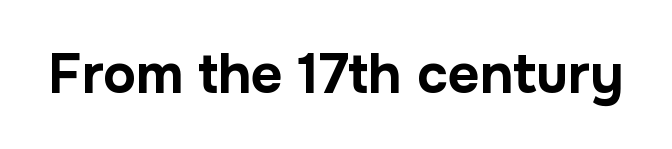
The image shows 55 px bold sans-serif type, upright; set normal letter spacing, not underlined; low stroke contrast and a medium x-height.
